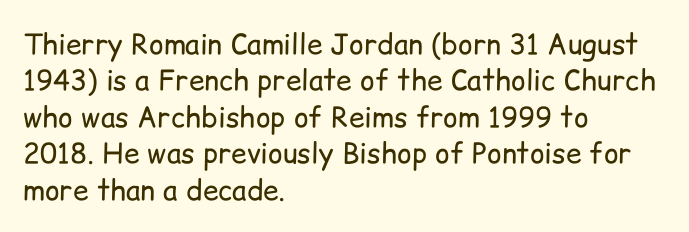
The tracking reads as untouched default to a designer's eye. The letters advance in unequal steps, a hallmark of proportional type. Typographically, this falls in the sans-serif category. Underlining? Definitely not there. The lines in this sample share a left origin and differ only in where they stop. Quick note: interline space is typical.
